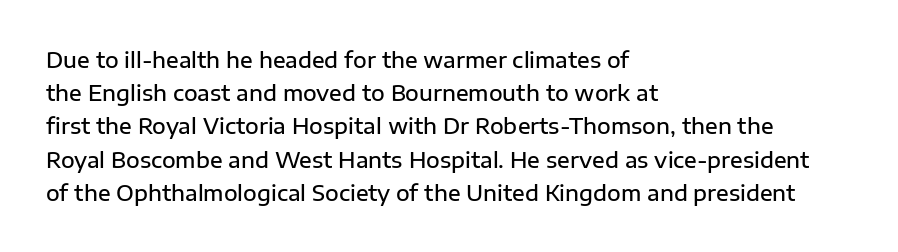
A typesetter would call this zero additional tracking. The foot of each line stays bare and open. Whoever set this chose a conventional vertical rhythm. Short and long lines alike share a common starting point at left. Stems and bowls a touch heavier than normal — semibold. The lettering stays uniformly vertical, giving the passage a roman look.
